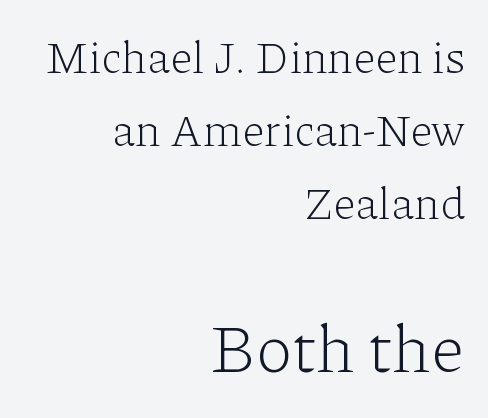
The image shows 68 px light serif type, upright; set right-aligned, normal line spacing (1.62x), normal letter spacing, not underlined; the second (bottom) block is 1.51x larger; low stroke contrast and a medium x-height.
